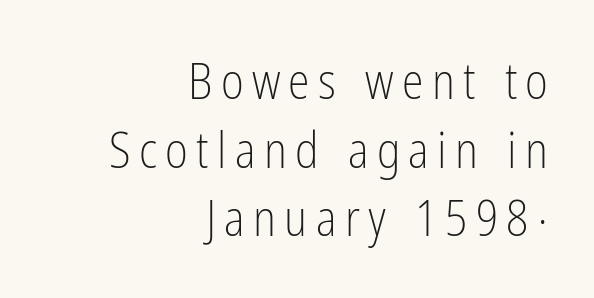
The image shows 49 px light, condensed sans-serif type, upright; set right-aligned, normal line spacing (1.4x), not underlined; low stroke contrast and a medium x-height.
